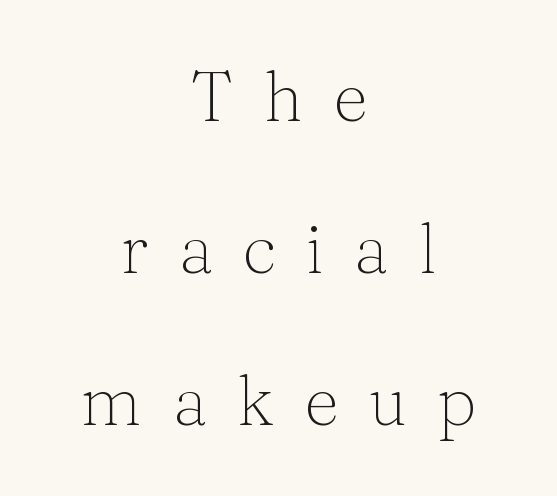
The image shows 69 px light serif type, upright; set centered, loose line spacing (2.2x), unusually wide letter spacing (+0.43 em), not underlined; medium stroke contrast and a medium x-height.
